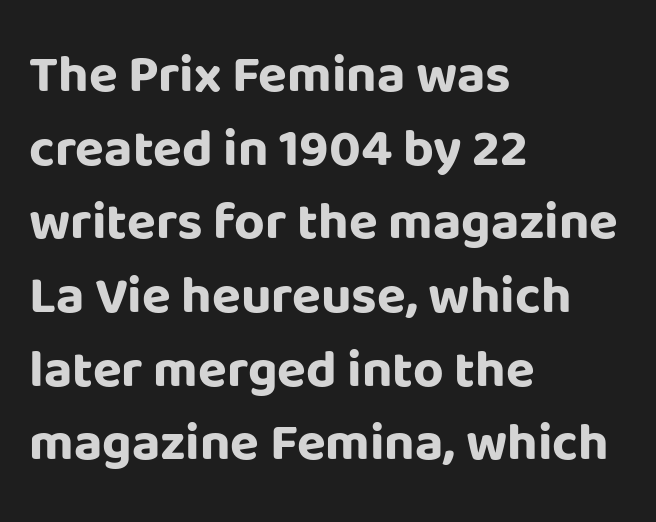
The image shows 53 px bold sans-serif type, upright; set left-aligned, normal line spacing (1.39x), normal letter spacing, not underlined; low stroke contrast and a large x-height.
